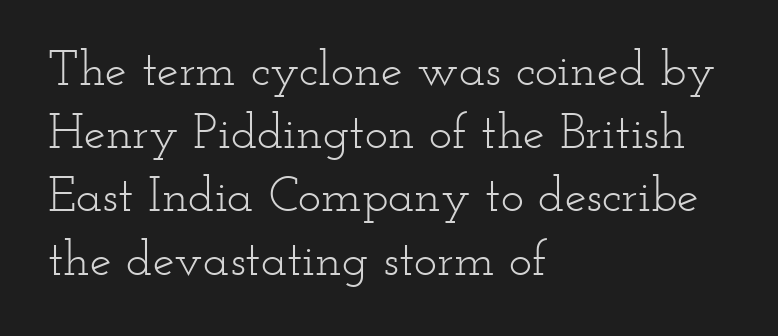
Interline gaps are of average width in this sample. A light-to-regular cut is what we see here. Where is the straight margin? On the left. You could not count columns in this text — the font is proportionally spaced.
